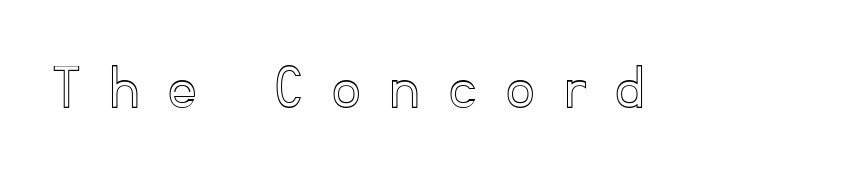
Q: Is the text italic (slanted)? A: No, it is upright.
Q: Is the text underlined? A: No.
Q: Is the spacing between letters normal or unusually wide? A: Unusually wide.
Q: Width (condensed, normal, or wide)? A: Normal.
Q: x-height? A: Small.
Q: Monospaced? A: No.
